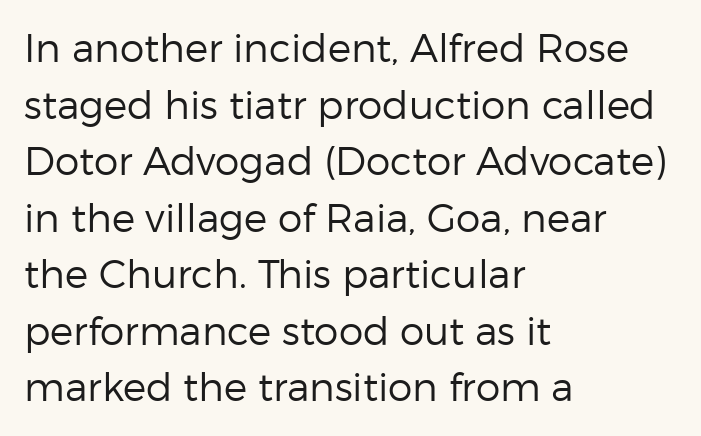
{"serif": "no", "italic": "no", "bold": "no", "weight": "regular", "width": "normal", "stroke_contrast": "low", "x_height": "medium", "monospaced": "no", "underline": "no", "align": "left", "line_spacing": "normal", "line_spacing_ratio": 1.45, "letter_spacing": "normal", "letter_spacing_em": 0.0, "glyph_px": 39}
